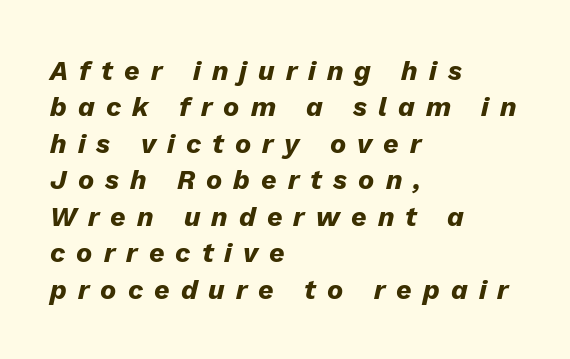
Q: Is the text bold? A: Yes.
Q: Is the text italic (slanted)? A: Yes, it leans right by about 13 degrees.
Q: Is the text underlined? A: No.
Q: How is the paragraph aligned? A: Left-aligned.
Q: Is the spacing between letters normal or unusually wide? A: Unusually wide.
Q: Is the spacing between lines tight, normal or loose? A: Normal.
